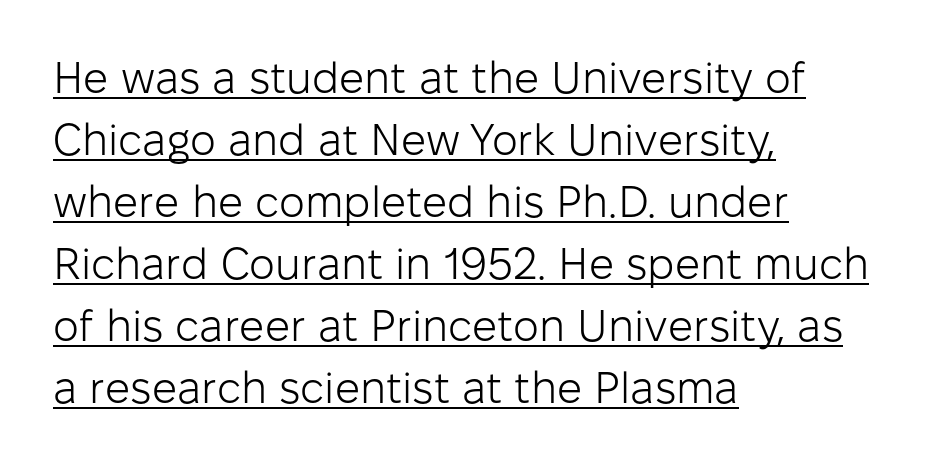
The image shows 44 px light sans-serif type, upright; set left-aligned, normal line spacing (1.41x), normal letter spacing, underlined; low stroke contrast and a medium x-height.
